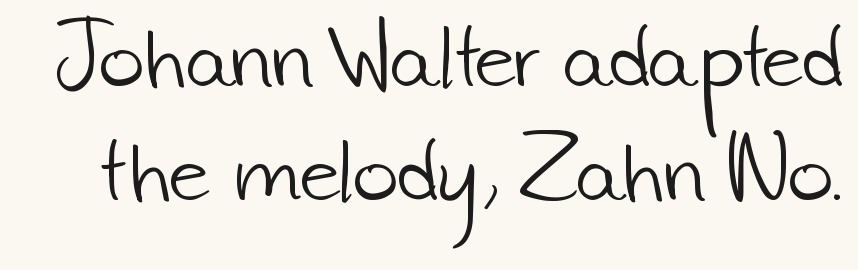
{"serif": "no", "bold": "no", "weight": "light", "width": "normal", "stroke_contrast": "low", "x_height": "small", "monospaced": "no", "underline": "no", "line_spacing": "normal", "line_spacing_ratio": 1.46, "letter_spacing": "normal", "letter_spacing_em": 0.0, "glyph_px": 78}
